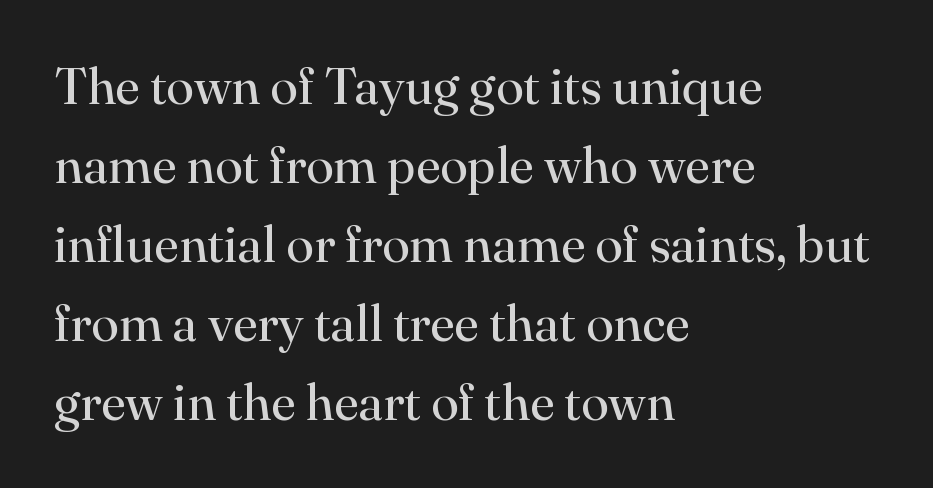
The image shows 51 px regular-weight serif type, upright; set left-aligned, normal line spacing (1.55x), normal letter spacing, not underlined; high stroke contrast and a small x-height.
